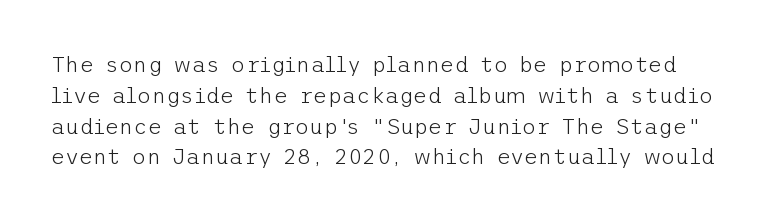
The image shows 22 px text type, upright; set normal line spacing (1.4x), normal letter spacing, not underlined.
